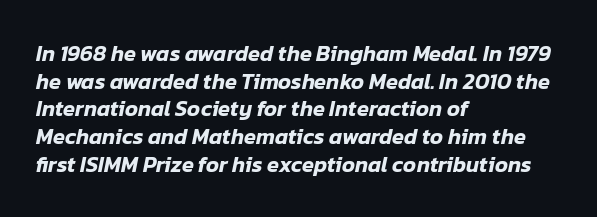
This sample is left-justified, so line endings fall wherever the words run out. The words here are not underlined. This sample uses an oblique cut, with every glyph tilted off the vertical. Quick note: interline space is typical. Spacing between characters is what you'd get straight out of the box.
